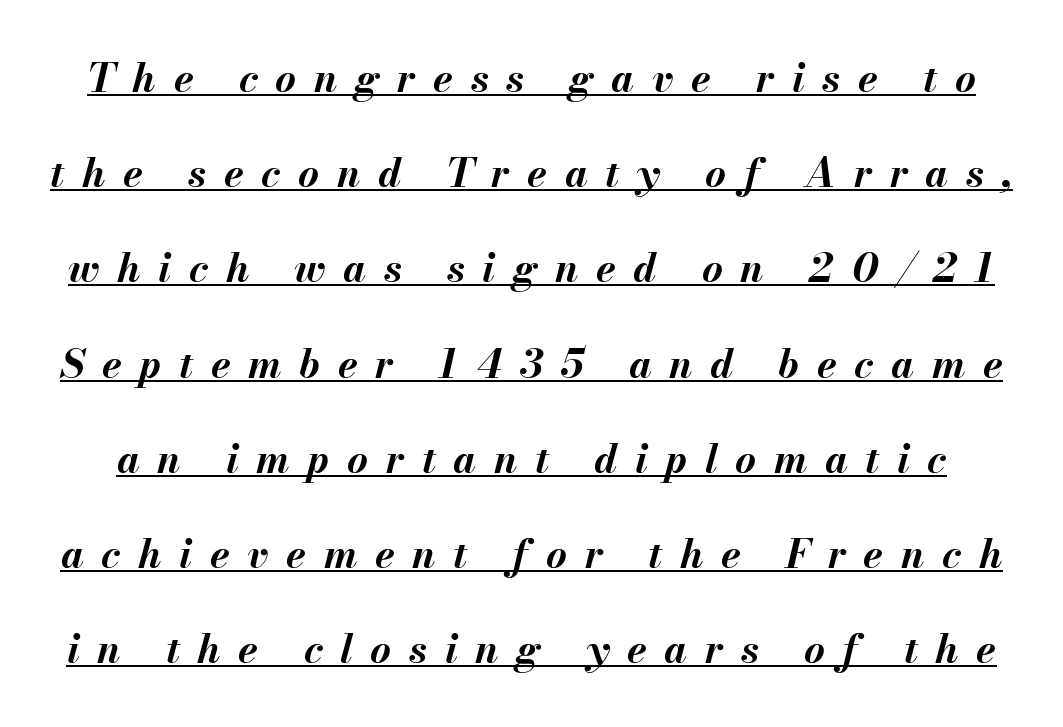
Q: Is the text bold? A: Yes.
Q: Is the text italic (slanted)? A: Yes, it leans right by about 13 degrees.
Q: Is the text underlined? A: Yes.
Q: Is the spacing between letters normal or unusually wide? A: Unusually wide.
Q: Is the spacing between lines tight, normal or loose? A: Loose.
Q: Width (condensed, normal, or wide)? A: Normal.
Q: Stroke contrast? A: Medium.
Q: x-height? A: Small.
Q: Monospaced? A: No.
